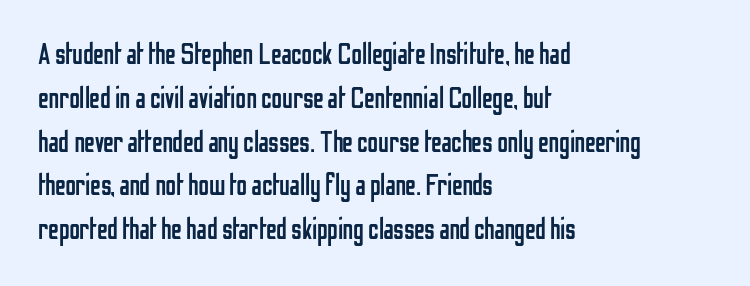
Q: Is the text bold? A: No.
Q: Is the text italic (slanted)? A: No, it is upright.
Q: Is the typeface a serif or a sans-serif typeface? A: Sans-serif.
Q: Is the text underlined? A: No.
Q: How is the paragraph aligned? A: Left-aligned.
Q: Is the spacing between letters normal or unusually wide? A: Normal.
Q: Is the spacing between lines tight, normal or loose? A: Normal.
Q: Width (condensed, normal, or wide)? A: Condensed.
Q: Stroke contrast? A: Low.
Q: x-height? A: Medium.
Q: Monospaced? A: No.
